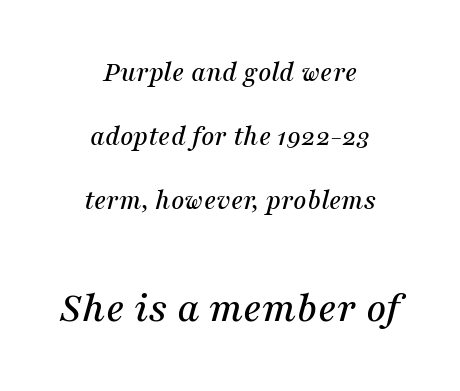
Q: Is the text italic (slanted)? A: Yes, it leans right by about 16 degrees.
Q: Is the typeface a serif or a sans-serif typeface? A: Serif.
Q: Is the text underlined? A: No.
Q: How is the paragraph aligned? A: Centered.
Q: Is the spacing between letters normal or unusually wide? A: Normal.
Q: Is the spacing between lines tight, normal or loose? A: Loose.
Q: Which block of text is set in a larger size, the first (top) or the second (bottom)? A: The second (bottom) one.
Q: Width (condensed, normal, or wide)? A: Normal.
Q: Stroke contrast? A: Medium.
Q: x-height? A: Medium.
Q: Monospaced? A: No.
